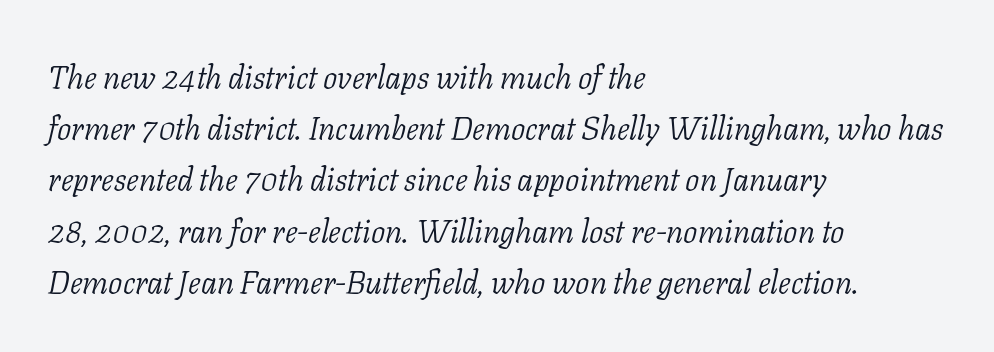
Q: Is the text bold? A: No.
Q: Is the text italic (slanted)? A: Yes, it leans right by about 11 degrees.
Q: Is the typeface a serif or a sans-serif typeface? A: Serif.
Q: Is the text underlined? A: No.
Q: How is the paragraph aligned? A: Left-aligned.
Q: Is the spacing between letters normal or unusually wide? A: Normal.
Q: Is the spacing between lines tight, normal or loose? A: Normal.
Q: Width (condensed, normal, or wide)? A: Normal.
Q: Stroke contrast? A: Low.
Q: x-height? A: Medium.
Q: Monospaced? A: No.
